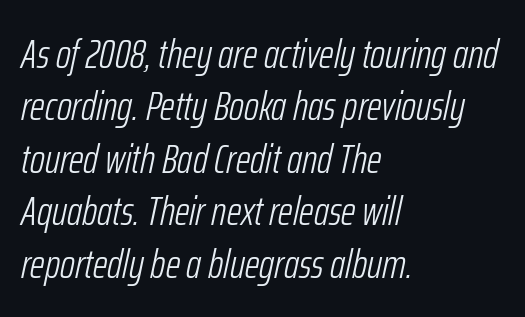
The characters are drawn with everyday or finer stroke widths. This rendering features lettering with no underline. Whoever set this chose a conventional vertical rhythm. These lines are rendered in a variable-pitch font.
